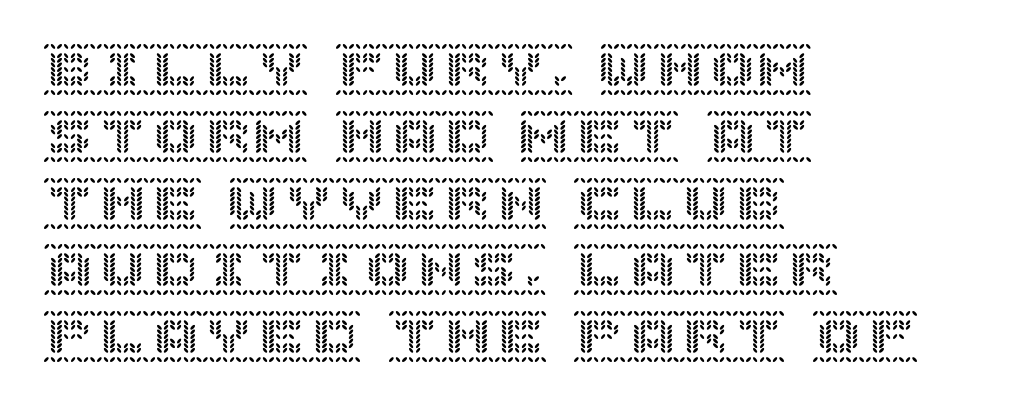
The axis of the letterforms is exactly vertical. The designer left line spacing at the default. The paragraph shown leans on its left margin. A bare baseline throughout the passage. Letter spacing: default.
